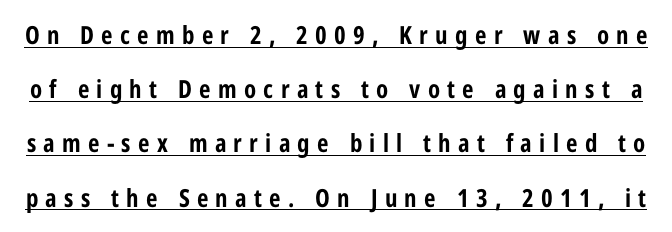
{"italic": "no", "bold": "yes", "underline": "yes", "line_spacing": "loose", "line_spacing_ratio": 2.17, "letter_spacing": "wide", "letter_spacing_em": 0.29, "glyph_px": 25}
